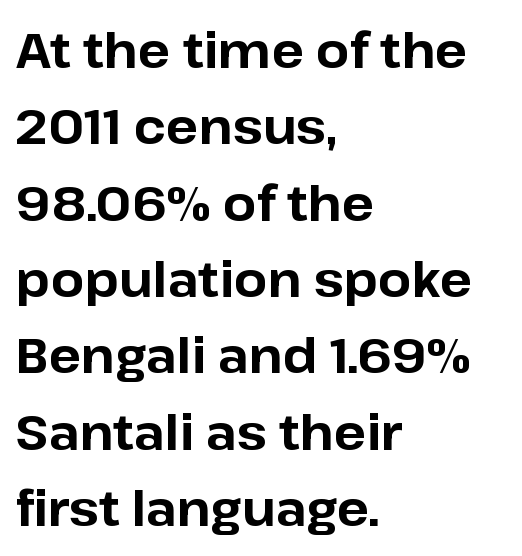
{"serif": "no", "italic": "no", "bold": "yes", "weight": "bold", "width": "normal", "stroke_contrast": "low", "x_height": "medium", "monospaced": "no", "underline": "no", "align": "left", "line_spacing": "normal", "line_spacing_ratio": 1.59, "letter_spacing": "normal", "letter_spacing_em": 0.0, "glyph_px": 48}
